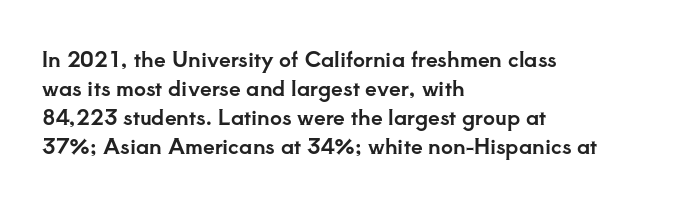
The image shows 21 px text type, upright; set left-aligned, normal line spacing (1.38x), normal letter spacing, not underlined.
